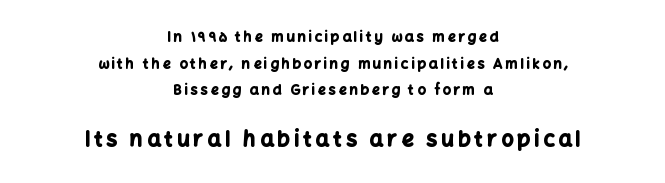
Posture: straight, roman, zero tilt. Decoration check: the copy has no underline. Stroke thickness is high; the sample reads as a true bold. Quick note: interline space is abundant. Two sizes are in play, and the larger belongs to the second block. Which margin do the lines hug? Neither — every line sits in the middle.
